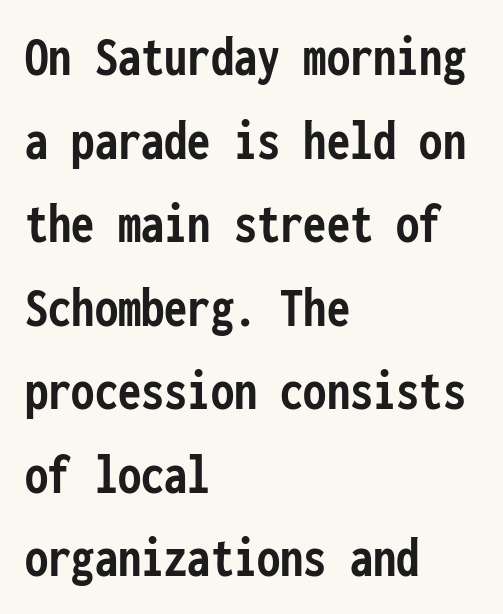
The image shows 58 px semibold, condensed sans-serif type, upright, monospaced; set left-aligned, normal line spacing (1.44x), normal letter spacing, not underlined; low stroke contrast and a medium x-height.
